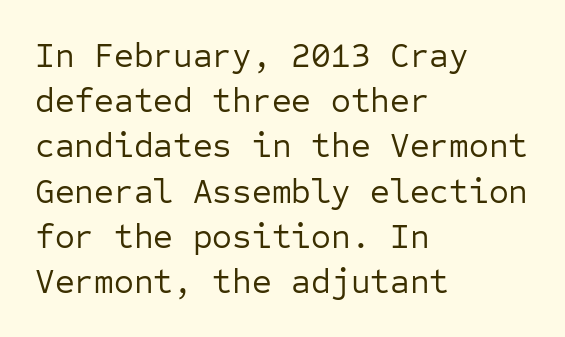
{"serif": "no", "italic": "no", "bold": "no", "weight": "regular", "width": "normal", "stroke_contrast": "low", "x_height": "medium", "monospaced": "yes", "underline": "no", "align": "left", "line_spacing": "normal", "line_spacing_ratio": 1.33, "letter_spacing": "normal", "letter_spacing_em": 0.0, "glyph_px": 34}
